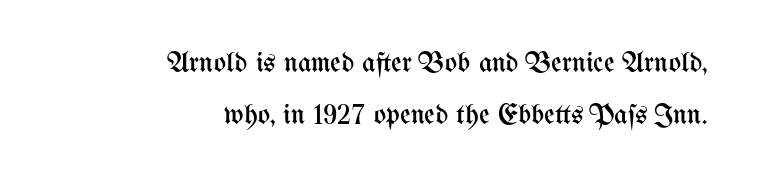
Right-aligned paragraph, ragged on the left. This is roman type, the default non-slanted kind. The space directly below the letters is spotless. These lines keep a tight, regular rhythm from letter to letter. A quiet, ordinary-to-light weight characterises the typeface.
